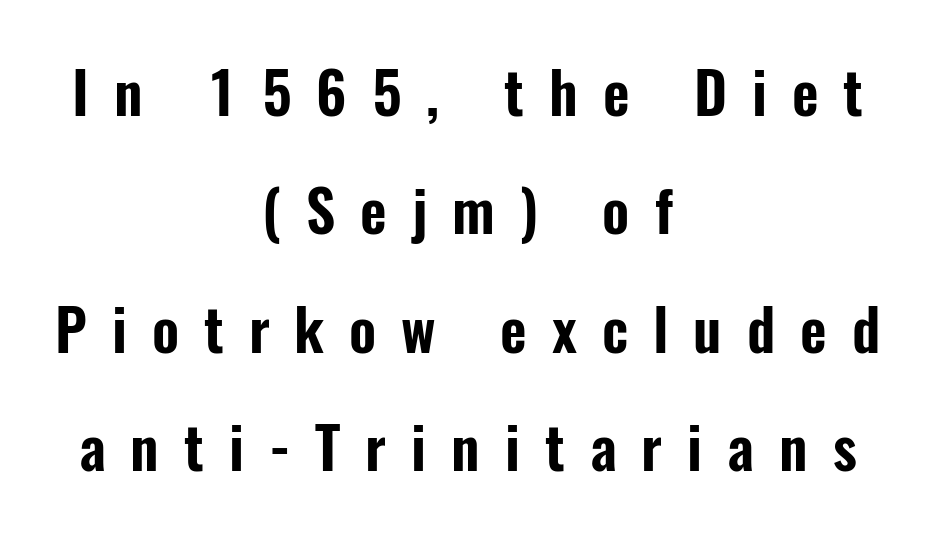
The image shows 58 px condensed sans-serif type, upright; set centered, loose line spacing (2.04x), unusually wide letter spacing (+0.43 em), not underlined; low stroke contrast and a medium x-height.
